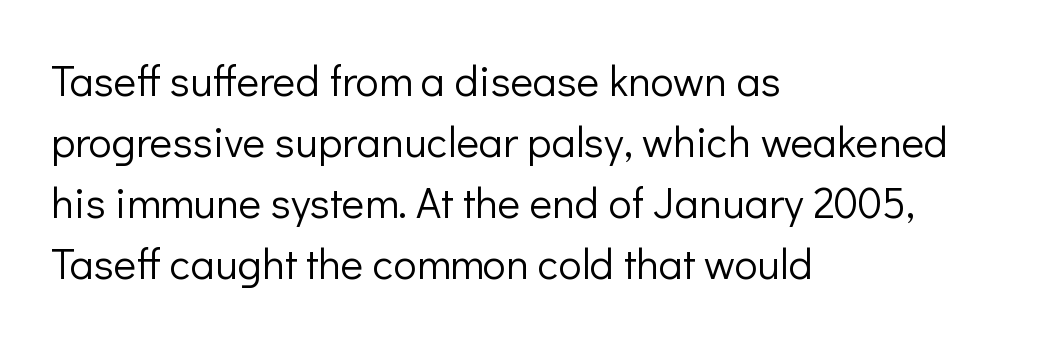
The image shows 43 px light sans-serif type, upright; set left-aligned, normal line spacing (1.42x), normal letter spacing, not underlined; low stroke contrast and a medium x-height.
